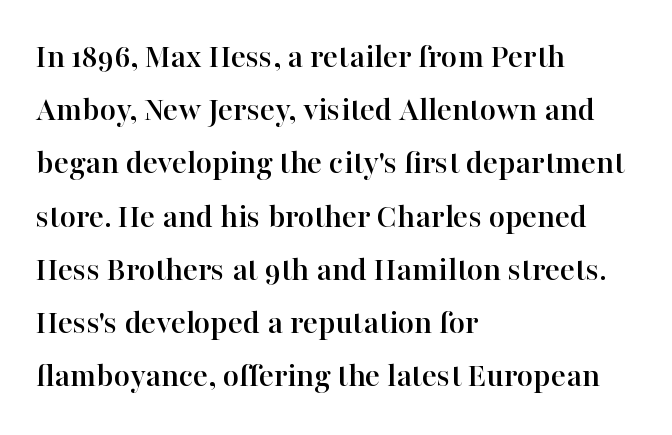
Q: Is the text italic (slanted)? A: No, it is upright.
Q: Is the typeface a serif or a sans-serif typeface? A: Serif.
Q: Is the text underlined? A: No.
Q: How is the paragraph aligned? A: Left-aligned.
Q: Is the spacing between letters normal or unusually wide? A: Normal.
Q: Is the spacing between lines tight, normal or loose? A: Normal.
Q: Width (condensed, normal, or wide)? A: Normal.
Q: Stroke contrast? A: High.
Q: x-height? A: Medium.
Q: Monospaced? A: No.
